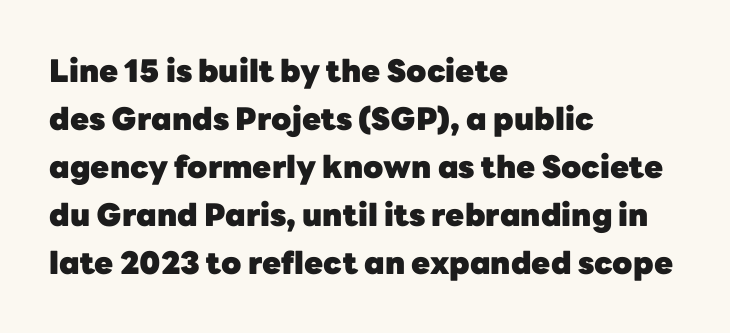
Q: Is the text bold? A: Yes.
Q: Is the text italic (slanted)? A: No, it is upright.
Q: Is the typeface a serif or a sans-serif typeface? A: Sans-serif.
Q: Is the text underlined? A: No.
Q: How is the paragraph aligned? A: Left-aligned.
Q: Is the spacing between letters normal or unusually wide? A: Normal.
Q: Is the spacing between lines tight, normal or loose? A: Normal.
Q: Width (condensed, normal, or wide)? A: Normal.
Q: Stroke contrast? A: Low.
Q: x-height? A: Medium.
Q: Monospaced? A: No.
